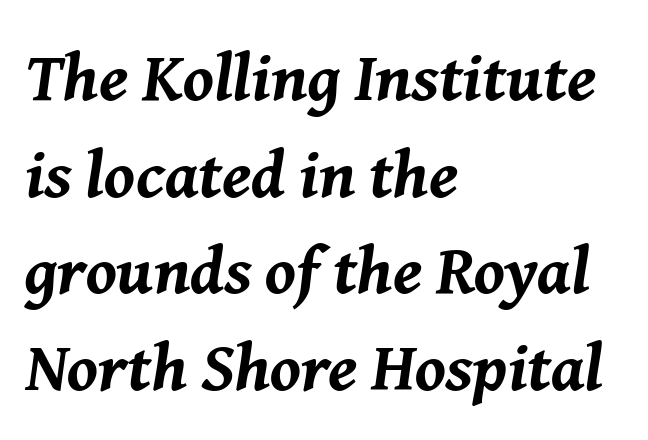
Q: Is the text bold? A: Yes.
Q: Is the text italic (slanted)? A: Yes, it leans right by about 8 degrees.
Q: Is the text underlined? A: No.
Q: How is the paragraph aligned? A: Left-aligned.
Q: Is the spacing between letters normal or unusually wide? A: Normal.
Q: Is the spacing between lines tight, normal or loose? A: Normal.
Q: Width (condensed, normal, or wide)? A: Normal.
Q: Stroke contrast? A: Medium.
Q: x-height? A: Medium.
Q: Monospaced? A: No.
